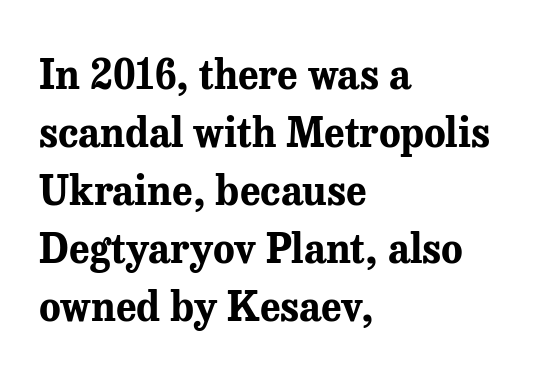
The image shows 40 px bold serif type, upright; set left-aligned, normal line spacing (1.45x), normal letter spacing, not underlined; medium stroke contrast and a medium x-height.
